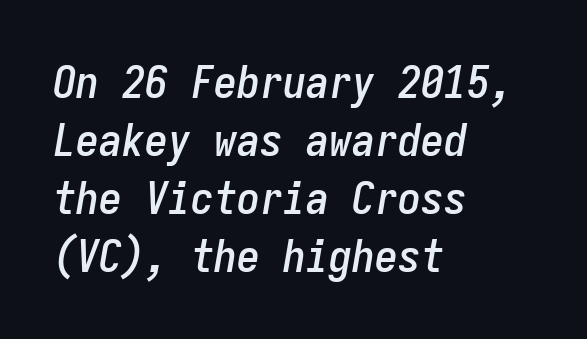
Between one letter and the next there's only the usual sliver of space. Teacher's note: observe the even left margin — that is flush-left alignment. Regular leading. Think of a typewriter: that constant character pitch is what you see here. Has an underline been added? It has not. Style check: oblique.
